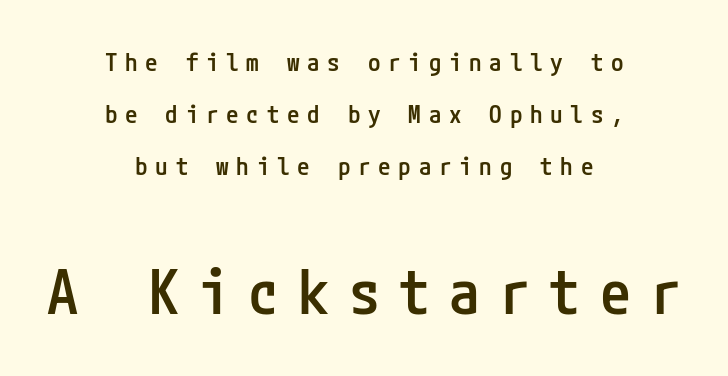
Q: Is the text bold? A: Semi-bold.
Q: Is the text italic (slanted)? A: No, it is upright.
Q: Is the typeface a serif or a sans-serif typeface? A: Sans-serif.
Q: Is the text underlined? A: No.
Q: How is the paragraph aligned? A: Centered.
Q: Is the spacing between letters normal or unusually wide? A: Unusually wide.
Q: Is the spacing between lines tight, normal or loose? A: Loose.
Q: Which block of text is set in a larger size, the first (top) or the second (bottom)? A: The second (bottom) one.
Q: Width (condensed, normal, or wide)? A: Condensed.
Q: Stroke contrast? A: Low.
Q: x-height? A: Medium.
